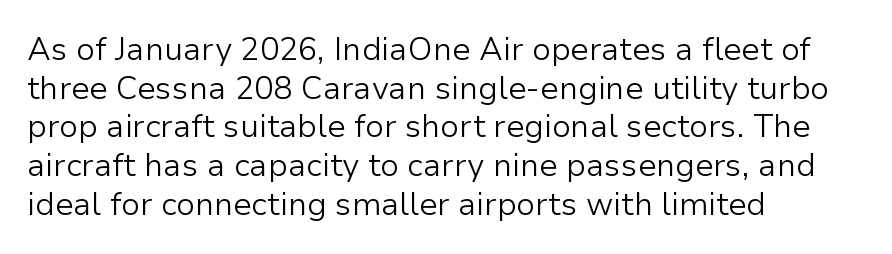
Each letter keeps its own natural width here, so spacing adapts to shape. Nobody touched the tracking dial on this one. Quick note: underline off. The lines in this sample share a left origin and differ only in where they stop. Posture: vertical. Note: no serifs on the glyphs.
